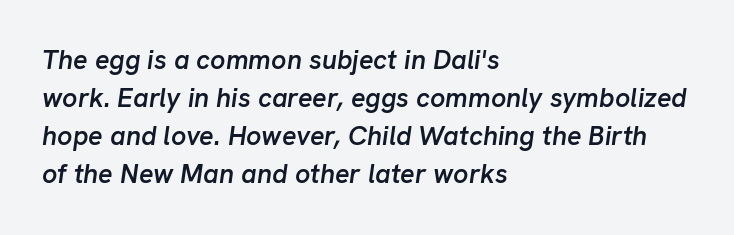
{"italic": "yes", "lean": "right", "slant_degrees": 8, "bold": "semi", "underline": "no", "align": "left", "line_spacing": "normal", "line_spacing_ratio": 1.41, "letter_spacing": "normal", "letter_spacing_em": 0.0, "glyph_px": 27}
